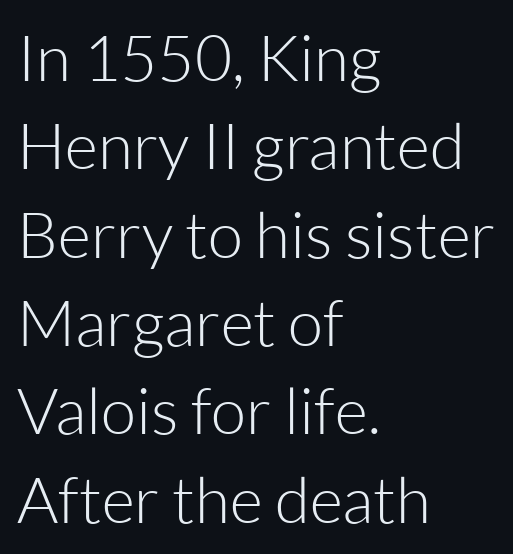
The image shows 64 px light sans-serif type, upright; set left-aligned, normal line spacing (1.38x), normal letter spacing, not underlined; low stroke contrast and a medium x-height.
